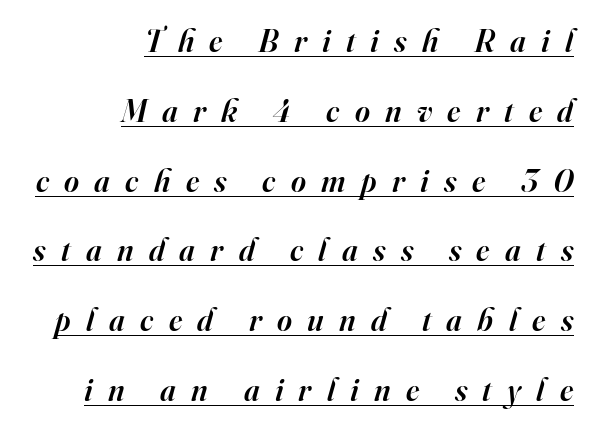
The image shows 32 px semibold serif type, italic (leaning right); set right-aligned, loose line spacing (2.18x), unusually wide letter spacing (+0.48 em), underlined; high stroke contrast and a small x-height.
